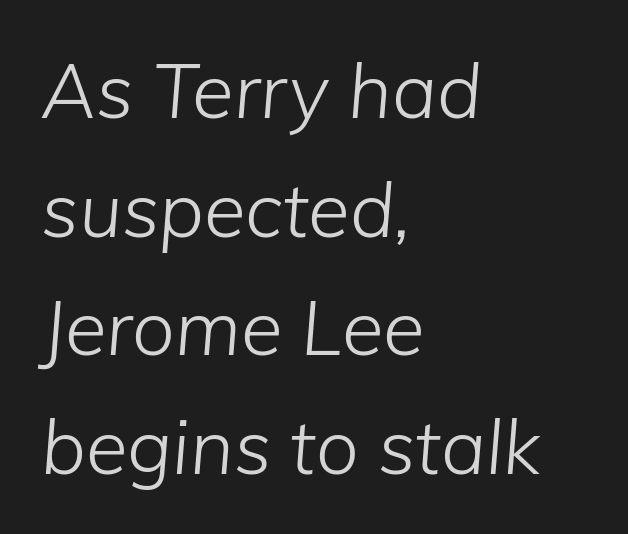
Q: Is the text bold? A: No.
Q: Is the text italic (slanted)? A: Yes, it leans right by about 5 degrees.
Q: Is the text underlined? A: No.
Q: How is the paragraph aligned? A: Left-aligned.
Q: Is the spacing between letters normal or unusually wide? A: Normal.
Q: Is the spacing between lines tight, normal or loose? A: Normal.
Q: Width (condensed, normal, or wide)? A: Normal.
Q: Stroke contrast? A: Low.
Q: x-height? A: Medium.
Q: Monospaced? A: No.
